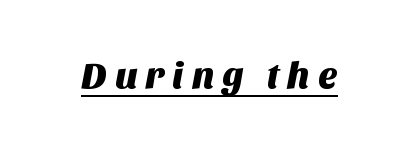
Q: Is the typeface a serif or a sans-serif typeface? A: Sans-serif.
Q: Is the text underlined? A: Yes.
Q: Is the spacing between letters normal or unusually wide? A: Unusually wide.
Q: Width (condensed, normal, or wide)? A: Normal.
Q: Stroke contrast? A: Medium.
Q: x-height? A: Large.
Q: Monospaced? A: No.
